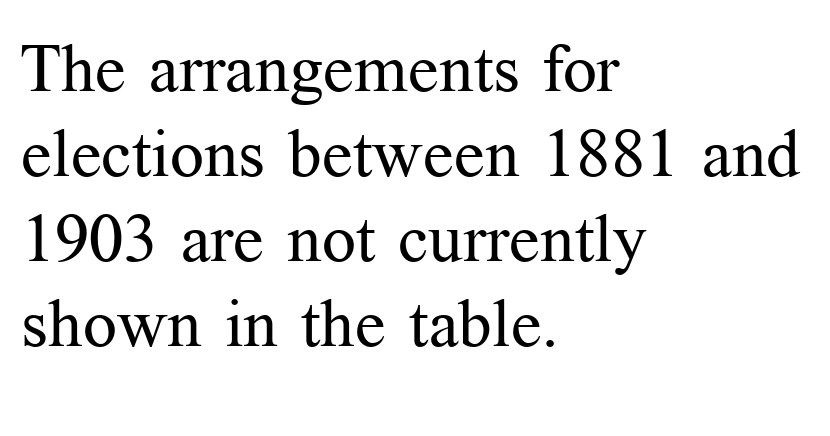
Q: Is the text bold? A: No.
Q: Is the text italic (slanted)? A: No, it is upright.
Q: Is the typeface a serif or a sans-serif typeface? A: Serif.
Q: Is the text underlined? A: No.
Q: How is the paragraph aligned? A: Left-aligned.
Q: Is the spacing between letters normal or unusually wide? A: Normal.
Q: Is the spacing between lines tight, normal or loose? A: Normal.
Q: Width (condensed, normal, or wide)? A: Normal.
Q: Stroke contrast? A: Medium.
Q: x-height? A: Medium.
Q: Monospaced? A: No.
